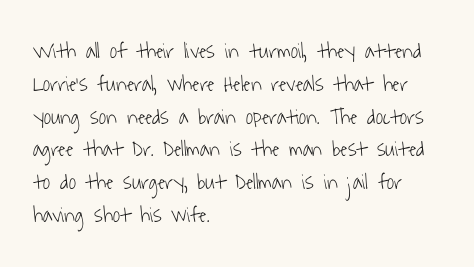
The space directly below the letters is spotless. Horizontal alignment here is leftward, the default for most running prose. This sample keeps an unexceptional amount of space between lines. Compared with typical body copy, the letter spacing here is the same. No extra ink here — the face is not bold.
